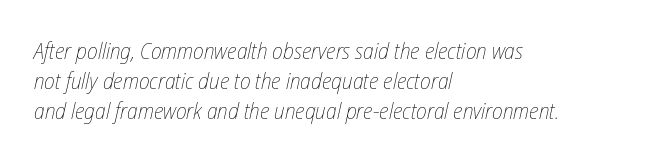
Q: Is the text bold? A: No.
Q: Is the text italic (slanted)? A: Yes, it leans right by about 12 degrees.
Q: Is the text underlined? A: No.
Q: How is the paragraph aligned? A: Left-aligned.
Q: Is the spacing between letters normal or unusually wide? A: Normal.
Q: Is the spacing between lines tight, normal or loose? A: Normal.
